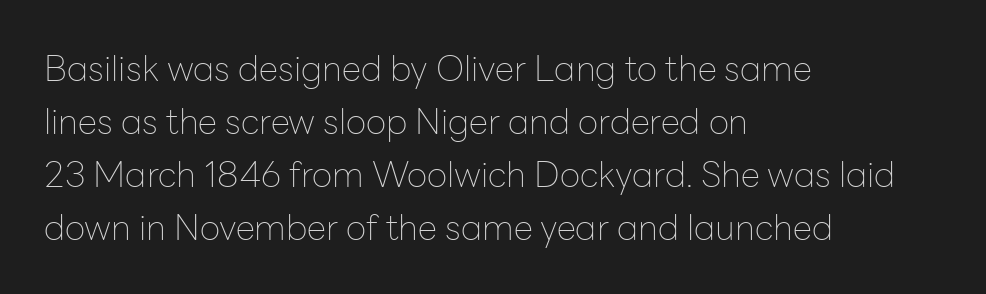
{"serif": "no", "italic": "no", "bold": "no", "weight": "thin", "width": "normal", "stroke_contrast": "low", "x_height": "medium", "monospaced": "no", "underline": "no", "align": "left", "line_spacing": "normal", "line_spacing_ratio": 1.51, "letter_spacing": "normal", "letter_spacing_em": 0.0, "glyph_px": 35}
